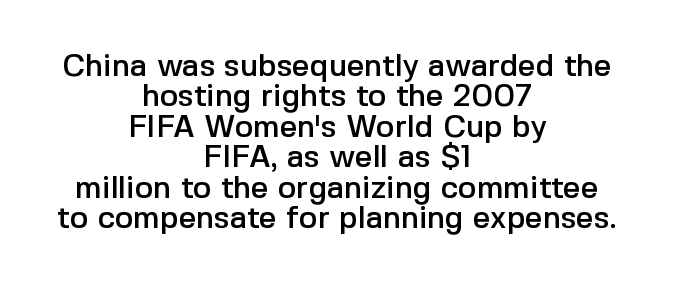
The image shows 31 px sans-serif type, upright; set centered, tight line spacing (0.98x), normal letter spacing, not underlined; a medium x-height.
